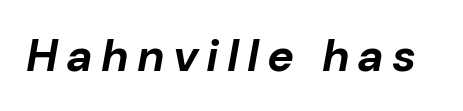
Weight check: bold — yes, fully. This rendering features lettering with no underline. You could not count columns in this text — the font is proportionally spaced. Slanted lettering throughout.
